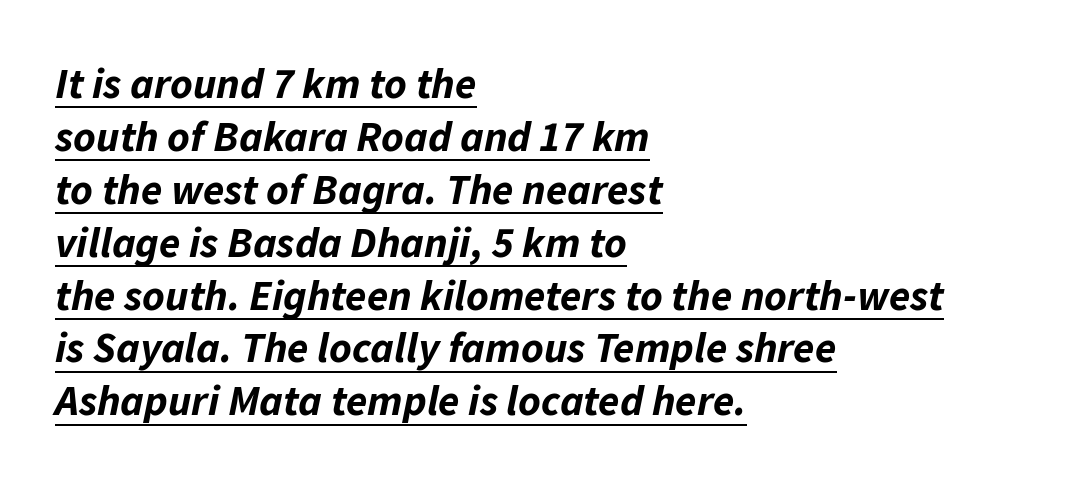
Q: Is the text bold? A: Yes.
Q: Is the text italic (slanted)? A: Yes, it leans right by about 11 degrees.
Q: Is the text underlined? A: Yes.
Q: How is the paragraph aligned? A: Left-aligned.
Q: Is the spacing between letters normal or unusually wide? A: Normal.
Q: Width (condensed, normal, or wide)? A: Normal.
Q: Stroke contrast? A: Low.
Q: x-height? A: Medium.
Q: Monospaced? A: No.
